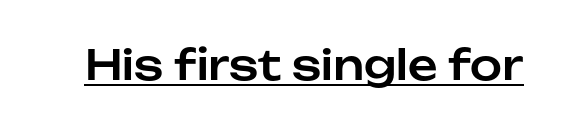
The image shows 41 px sans-serif type, upright; set normal letter spacing, underlined; low stroke contrast and a medium x-height.
